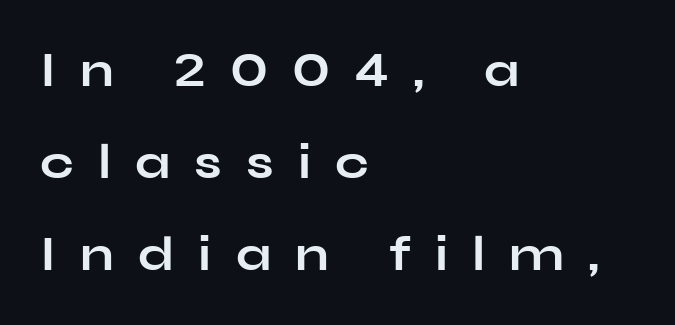
{"serif": "no", "italic": "no", "bold": "yes", "weight": "bold", "width": "wide", "stroke_contrast": "low", "x_height": "medium", "monospaced": "no", "underline": "no", "align": "left", "line_spacing_ratio": 1.88, "letter_spacing": "wide", "letter_spacing_em": 0.49, "glyph_px": 49}
